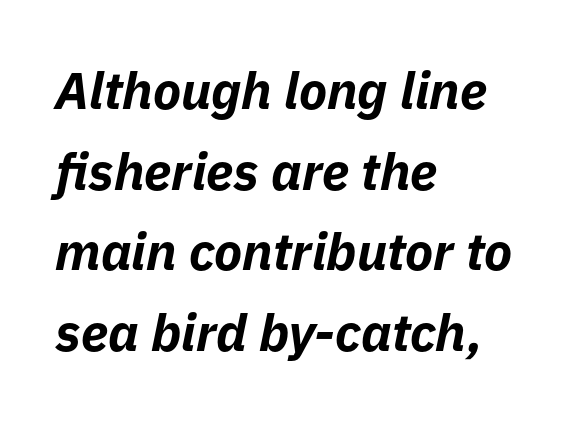
{"italic": "yes", "lean": "right", "slant_degrees": 11, "bold": "yes", "weight": "bold", "width": "normal", "stroke_contrast": "low", "x_height": "medium", "monospaced": "no", "underline": "no", "align": "left", "line_spacing": "normal", "line_spacing_ratio": 1.55, "letter_spacing": "normal", "letter_spacing_em": 0.0, "glyph_px": 52}
